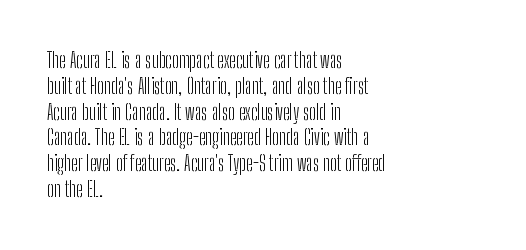
{"italic": "no", "bold": "no", "underline": "no", "align": "left", "line_spacing_ratio": 1.23, "letter_spacing": "normal", "letter_spacing_em": 0.0, "glyph_px": 21}
